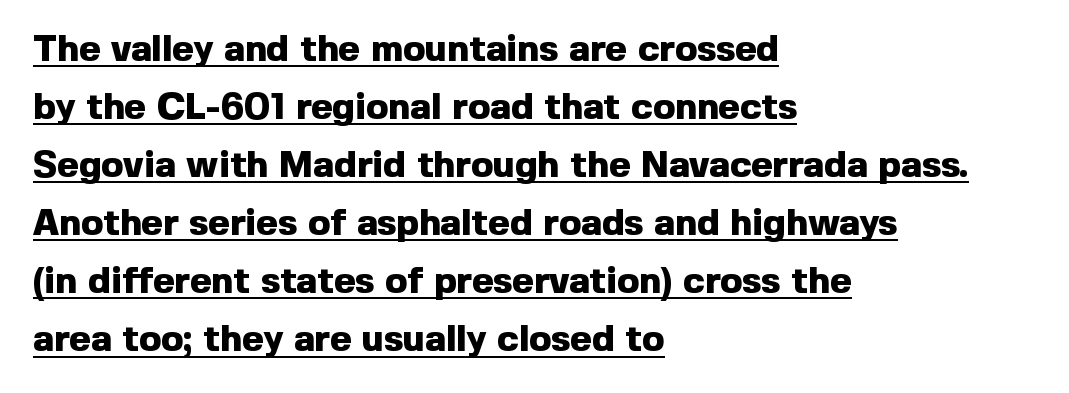
Q: Is the text bold? A: Yes.
Q: Is the text italic (slanted)? A: No, it is upright.
Q: Is the typeface a serif or a sans-serif typeface? A: Sans-serif.
Q: Is the text underlined? A: Yes.
Q: How is the paragraph aligned? A: Left-aligned.
Q: Is the spacing between letters normal or unusually wide? A: Normal.
Q: Is the spacing between lines tight, normal or loose? A: Normal.
Q: Width (condensed, normal, or wide)? A: Normal.
Q: x-height? A: Medium.
Q: Monospaced? A: No.
